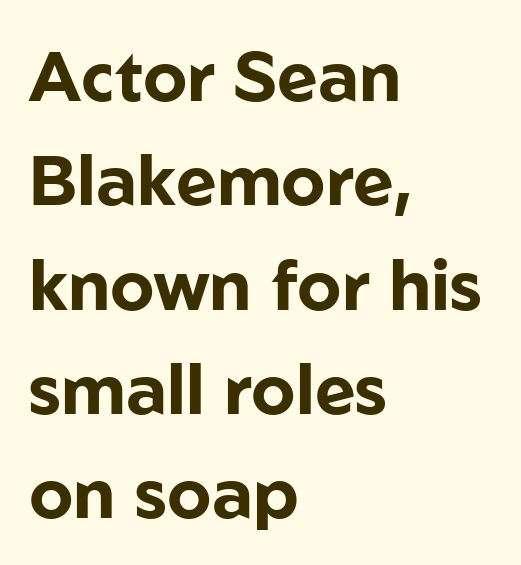
{"serif": "no", "italic": "no", "bold": "yes", "weight": "bold", "width": "normal", "stroke_contrast": "low", "x_height": "medium", "monospaced": "no", "underline": "no", "align": "left", "line_spacing": "normal", "line_spacing_ratio": 1.49, "letter_spacing": "normal", "letter_spacing_em": 0.0, "glyph_px": 70}
